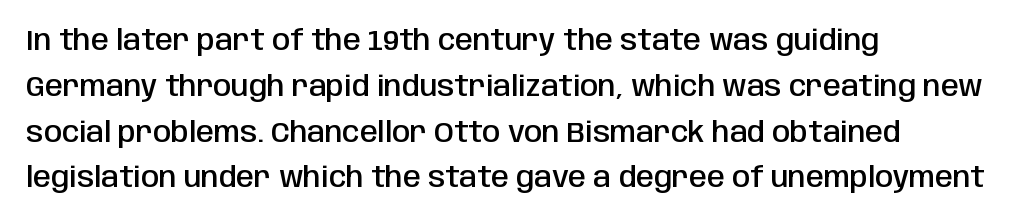
{"serif": "no", "italic": "no", "bold": "semi", "weight": "semibold", "width": "condensed", "stroke_contrast": "low", "x_height": "large", "monospaced": "no", "underline": "no", "align": "left", "line_spacing": "normal", "line_spacing_ratio": 1.58, "letter_spacing": "normal", "letter_spacing_em": 0.0, "glyph_px": 29}
